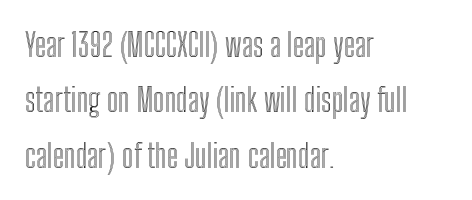
The image shows 32 px condensed type, upright; set left-aligned, line spacing 1.73x, normal letter spacing, not underlined; a medium x-height.
